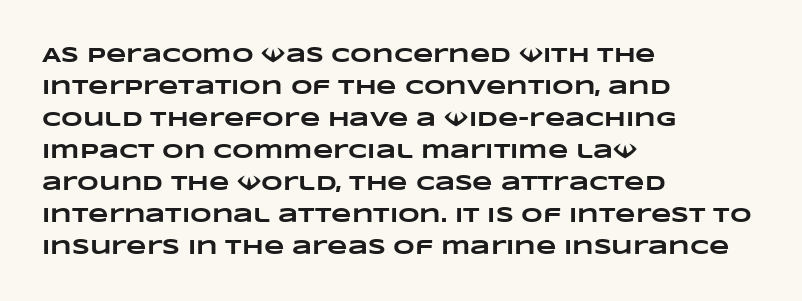
Q: Is the text bold? A: Yes.
Q: Is the text underlined? A: No.
Q: How is the paragraph aligned? A: Left-aligned.
Q: Is the spacing between letters normal or unusually wide? A: Normal.
Q: Is the spacing between lines tight, normal or loose? A: Normal.
